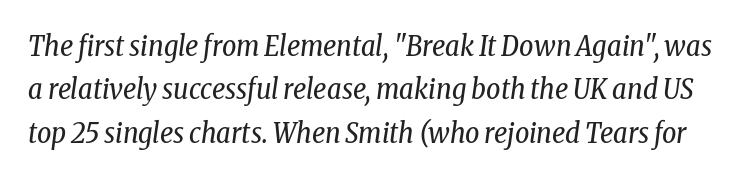
{"serif": "yes", "italic": "yes", "lean": "right", "slant_degrees": 8, "bold": "no", "weight": "regular", "width": "condensed", "stroke_contrast": "low", "x_height": "medium", "monospaced": "no", "underline": "no", "line_spacing": "normal", "line_spacing_ratio": 1.55, "letter_spacing": "normal", "letter_spacing_em": 0.0, "glyph_px": 28}
